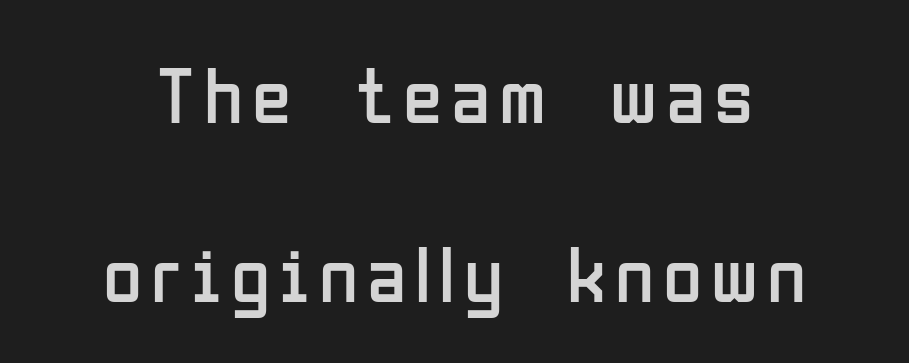
Q: Is the text bold? A: No.
Q: Is the text italic (slanted)? A: No, it is upright.
Q: Is the typeface a serif or a sans-serif typeface? A: Sans-serif.
Q: Is the text underlined? A: No.
Q: Is the spacing between lines tight, normal or loose? A: Loose.
Q: Width (condensed, normal, or wide)? A: Condensed.
Q: Stroke contrast? A: Low.
Q: x-height? A: Medium.
Q: Monospaced? A: No.
